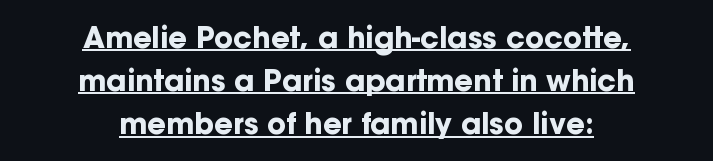
The image shows 29 px bold sans-serif type, upright; set centered, normal line spacing (1.49x), normal letter spacing, underlined; low stroke contrast and a medium x-height.
